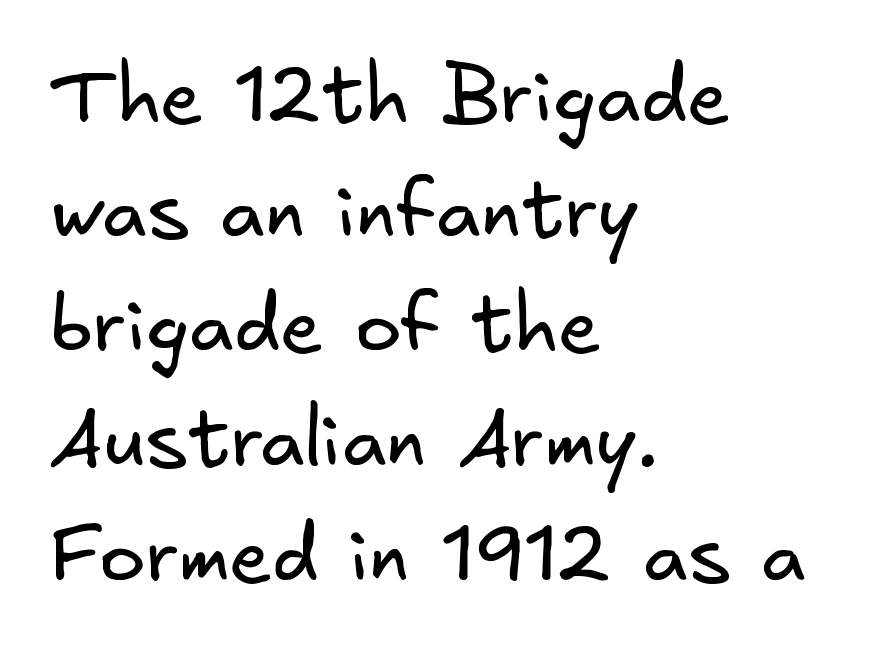
Q: Is the text bold? A: No.
Q: Is the typeface a serif or a sans-serif typeface? A: Sans-serif.
Q: Is the text underlined? A: No.
Q: How is the paragraph aligned? A: Left-aligned.
Q: Is the spacing between letters normal or unusually wide? A: Normal.
Q: Is the spacing between lines tight, normal or loose? A: Normal.
Q: Width (condensed, normal, or wide)? A: Normal.
Q: Stroke contrast? A: Low.
Q: x-height? A: Small.
